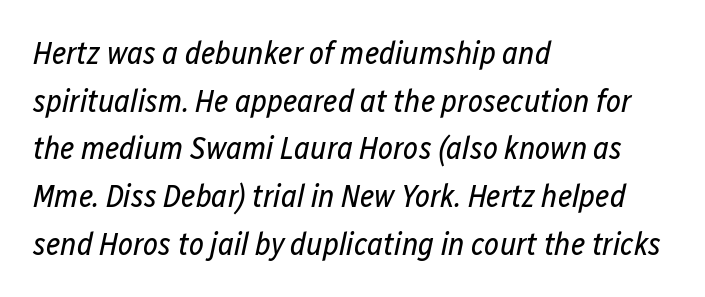
Q: Is the text bold? A: No.
Q: Is the text italic (slanted)? A: Yes, it leans right by about 12 degrees.
Q: Is the text underlined? A: No.
Q: How is the paragraph aligned? A: Left-aligned.
Q: Is the spacing between letters normal or unusually wide? A: Normal.
Q: Is the spacing between lines tight, normal or loose? A: Normal.
Q: Width (condensed, normal, or wide)? A: Condensed.
Q: Stroke contrast? A: Low.
Q: x-height? A: Medium.
Q: Monospaced? A: No.
